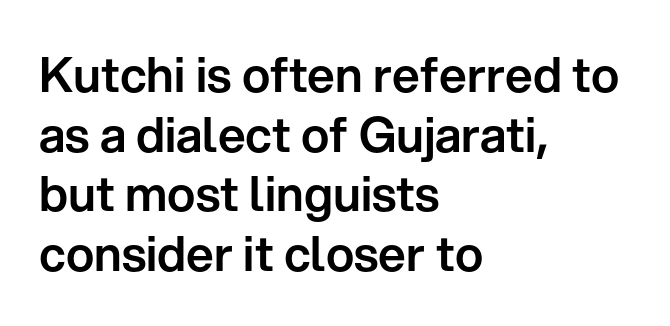
The image shows 48 px sans-serif type, upright; set left-aligned, line spacing 1.24x, normal letter spacing, not underlined; low stroke contrast and a medium x-height.
